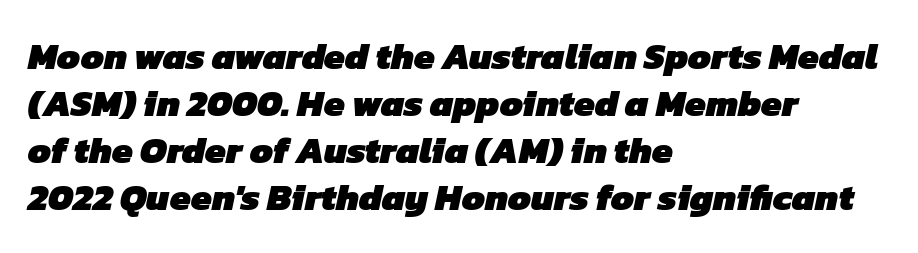
Q: Is the text bold? A: Yes.
Q: Is the typeface a serif or a sans-serif typeface? A: Sans-serif.
Q: Is the text underlined? A: No.
Q: How is the paragraph aligned? A: Left-aligned.
Q: Is the spacing between letters normal or unusually wide? A: Normal.
Q: Is the spacing between lines tight, normal or loose? A: Normal.
Q: Width (condensed, normal, or wide)? A: Normal.
Q: Stroke contrast? A: Low.
Q: x-height? A: Medium.
Q: Monospaced? A: No.
